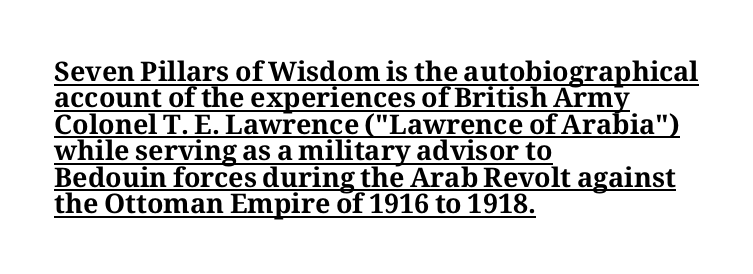
Left-aligned paragraph, ragged on the right. The type sits square on the baseline with zero lean. The face used here is rendered with its standard letterfit. Chunky letters — that's bold for sure.
